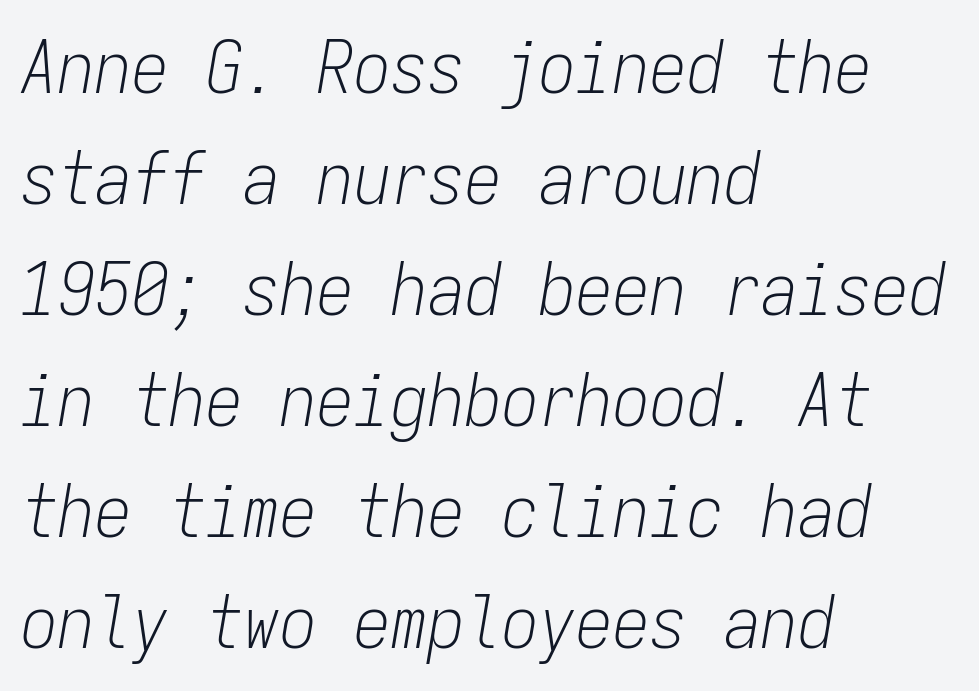
Q: Is the text bold? A: No.
Q: Is the text italic (slanted)? A: Yes, it leans right by about 9 degrees.
Q: Is the text underlined? A: No.
Q: How is the paragraph aligned? A: Left-aligned.
Q: Is the spacing between letters normal or unusually wide? A: Normal.
Q: Is the spacing between lines tight, normal or loose? A: Normal.
Q: Width (condensed, normal, or wide)? A: Condensed.
Q: Stroke contrast? A: Low.
Q: x-height? A: Medium.
Q: Monospaced? A: Yes.
